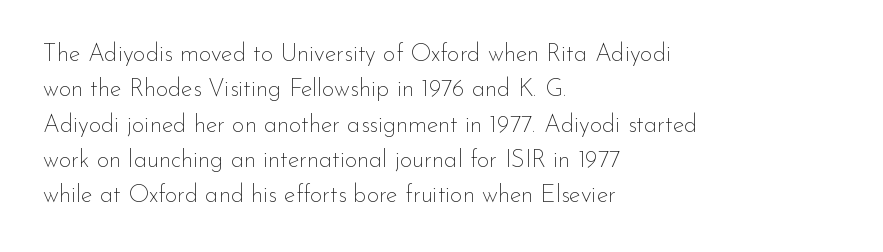
The image shows 24 px text type, upright; set left-aligned, normal line spacing (1.47x), normal letter spacing, not underlined.
